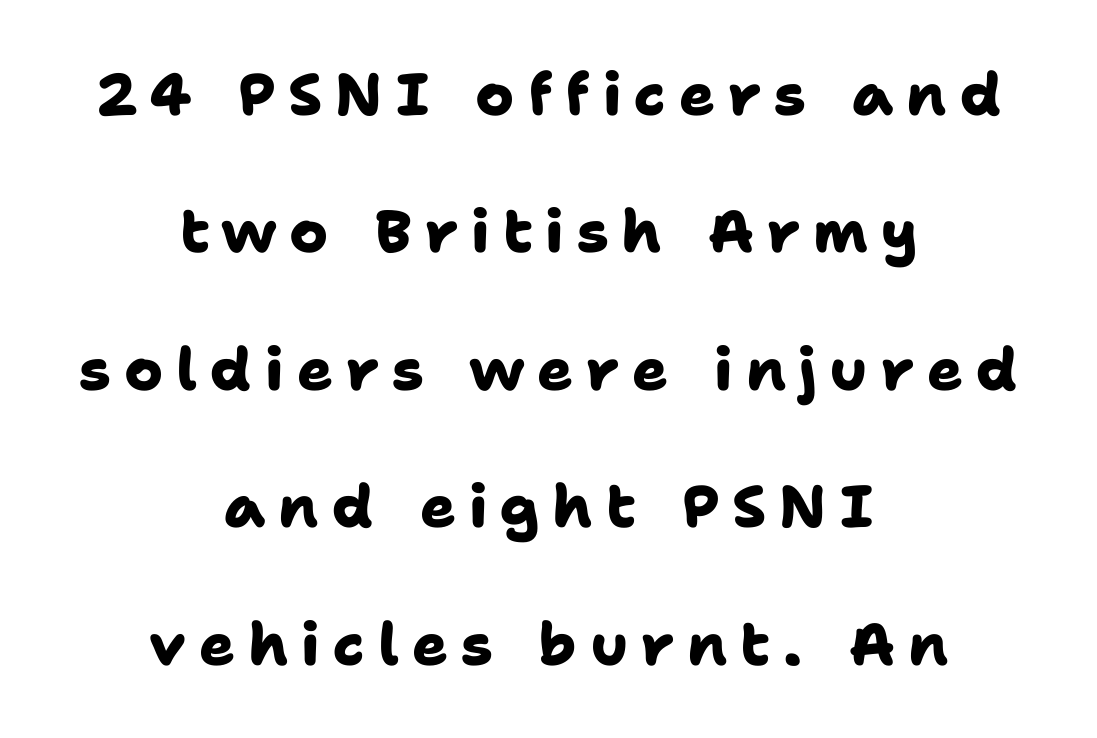
{"serif": "no", "bold": "yes", "weight": "heavy", "width": "normal", "stroke_contrast": "low", "x_height": "medium", "monospaced": "no", "underline": "no", "align": "center", "line_spacing": "loose", "line_spacing_ratio": 2.33, "letter_spacing": "wide", "letter_spacing_em": 0.22, "glyph_px": 59}
